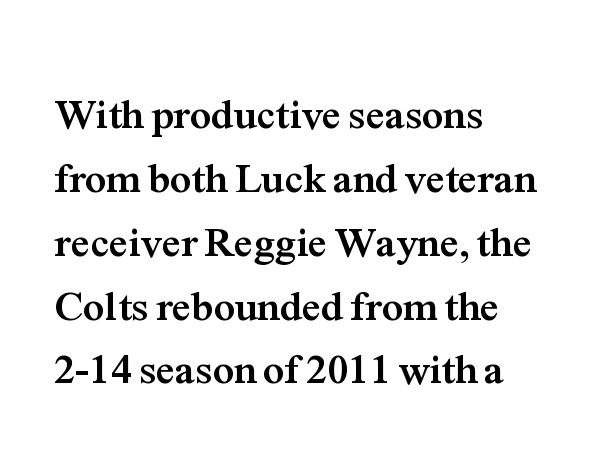
The type sits square on the baseline with zero lean. A normal amount of white space separates one row of letters from the next. Thick stems and heavy bowls — unmistakably bold. This sample uses plain, unmodified letter spacing. Is this a sans? No — the strokes have serifs.
